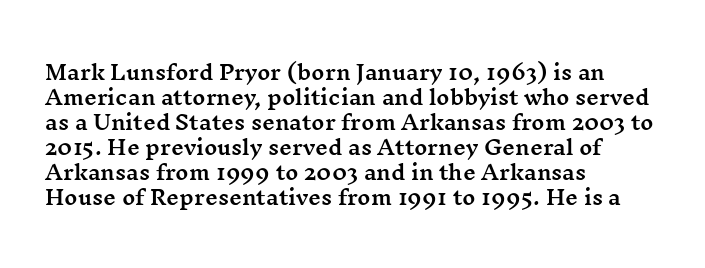
The image shows 20 px text type, upright; set left-aligned, normal line spacing (1.25x), normal letter spacing, not underlined.
